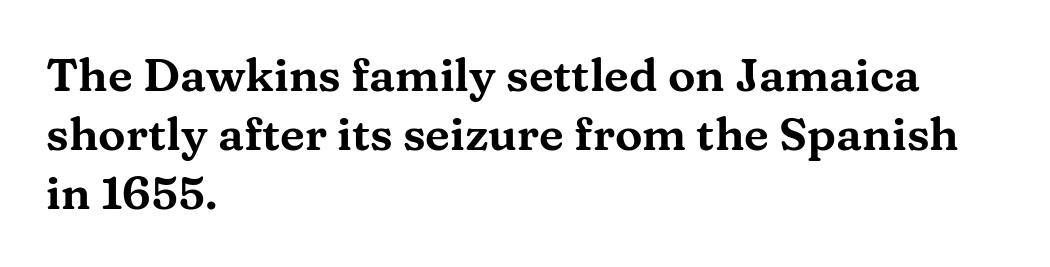
The image shows 46 px wide serif type, upright; set left-aligned, normal line spacing (1.28x), normal letter spacing, not underlined; medium stroke contrast and a medium x-height.
